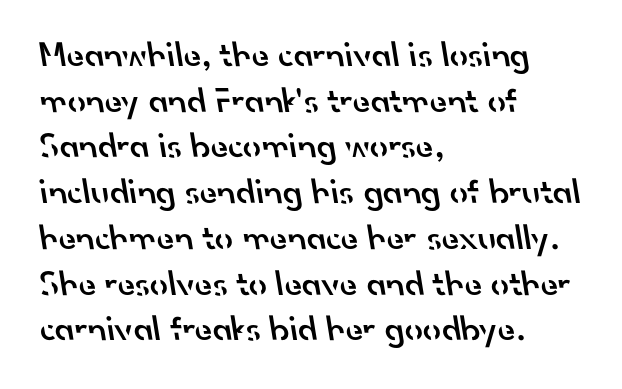
Notice how descenders clear the ascenders below comfortably — that's standard leading. Unlike a traditional serif, this face leaves its strokes unadorned. These lines keep a tight, regular rhythm from letter to letter. The space beneath each line is pristine and unruled.
